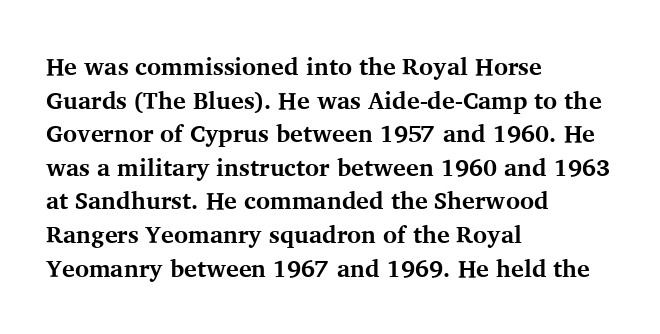
Any mark beneath the type? The region is blank. Regular leading. The face used here is rendered with its standard letterfit. These words are printed bold, with thick strokes throughout. Italic? Not at all — the glyphs are vertical. Left-aligned paragraph, ragged on the right.
